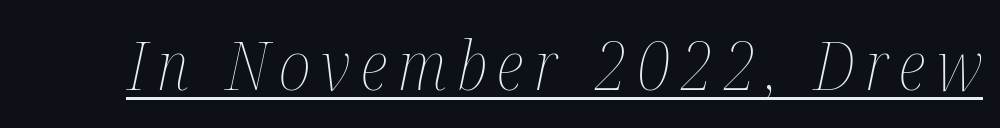
The image shows 67 px thin, condensed type, italic (leaning right); set underlined; medium stroke contrast and a medium x-height.
